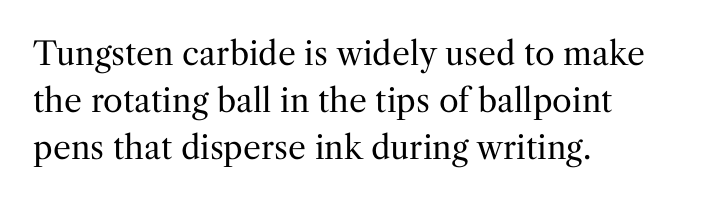
Looks like regular typesetting: each glyph gets only the width it needs. The line-height multiplier appears to be the usual default. The letters sit at their default tracking, neither squeezed nor spread. No word sits above an underline. No extra ink here — the face is not bold. When letters stand straight like this, we call the style roman or upright.
